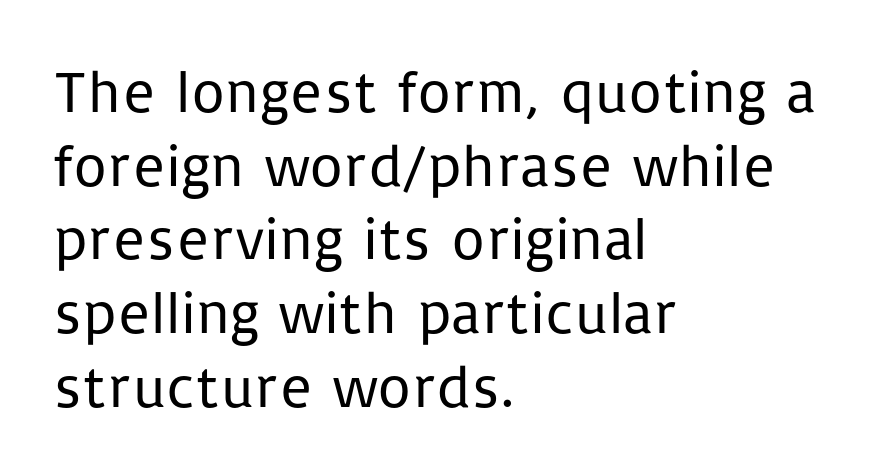
The image shows 59 px regular-weight sans-serif type, upright; set left-aligned, normal line spacing (1.25x), normal letter spacing, not underlined; low stroke contrast and a medium x-height.
